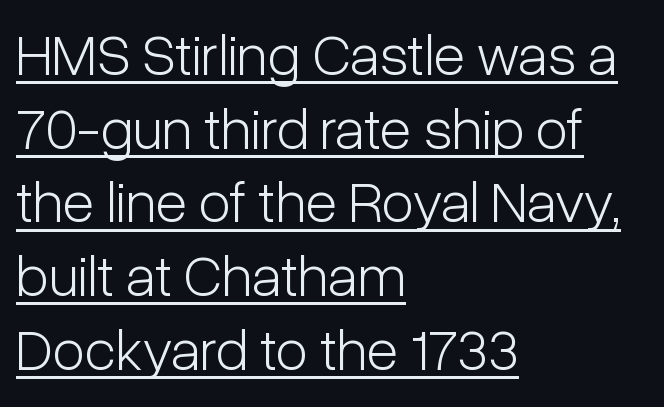
Q: Is the text bold? A: No.
Q: Is the text italic (slanted)? A: No, it is upright.
Q: Is the typeface a serif or a sans-serif typeface? A: Sans-serif.
Q: Is the text underlined? A: Yes.
Q: How is the paragraph aligned? A: Left-aligned.
Q: Is the spacing between letters normal or unusually wide? A: Normal.
Q: Is the spacing between lines tight, normal or loose? A: Normal.
Q: Width (condensed, normal, or wide)? A: Condensed.
Q: Stroke contrast? A: Low.
Q: x-height? A: Medium.
Q: Monospaced? A: No.
